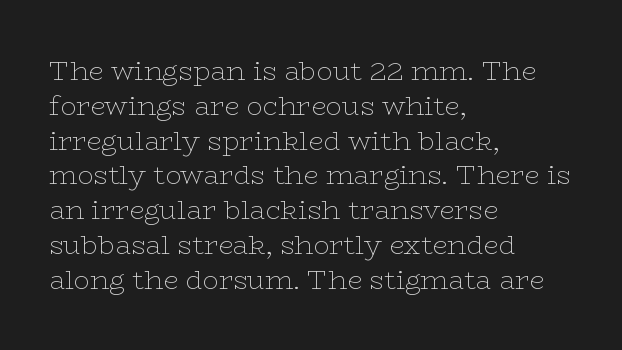
This sample keeps an unexceptional amount of space between lines. Characters remain perfectly vertical along every line. The gap between lines stays unmarked. Is this a heavy cut? Hardly; it is regular or lighter.
